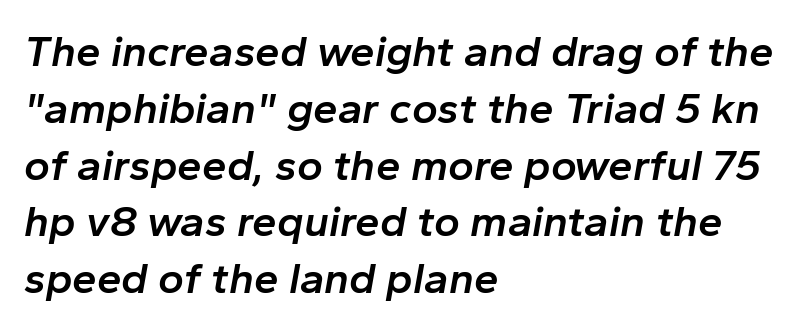
Every character sits at an angle, as italics do. Layout note: lines flush left. Note the varied advance widths — an 'i' is clearly narrower than an 'm'. The rendering uses a semibold face; strokes are thickened but not to full bold.
